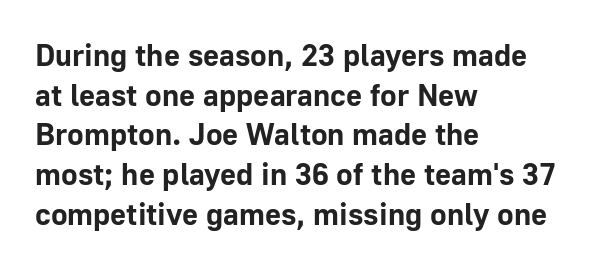
Typographically, this falls in the sans-serif category. Regular leading. Each letter keeps its own natural width here, so spacing adapts to shape. Descenders hang freely into open space. Summary of weight: heavy, a full bold. Quick note: not italic, upright.
